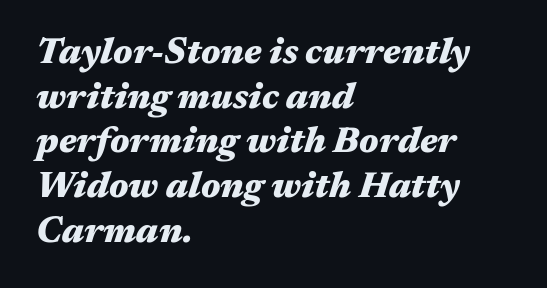
Lines of text with bare space underneath. Inter-character spacing is left at the font's built-in metrics. In terms of posture, this sample is oblique. Do the characters align in a grid? No, the font is proportional. All the whitespace from short lines collects on the right.
